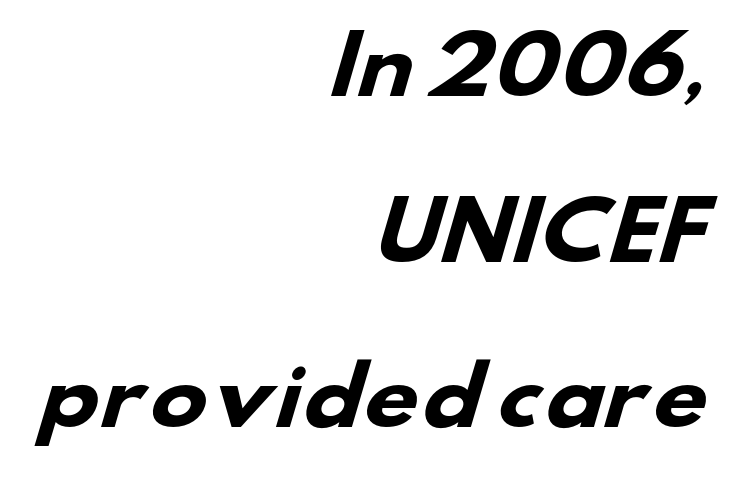
Q: Is the text bold? A: Yes.
Q: Is the typeface a serif or a sans-serif typeface? A: Sans-serif.
Q: Is the text underlined? A: No.
Q: How is the paragraph aligned? A: Right-aligned.
Q: Is the spacing between letters normal or unusually wide? A: Normal.
Q: Is the spacing between lines tight, normal or loose? A: Loose.
Q: Width (condensed, normal, or wide)? A: Wide.
Q: Stroke contrast? A: Low.
Q: x-height? A: Small.
Q: Monospaced? A: No.
